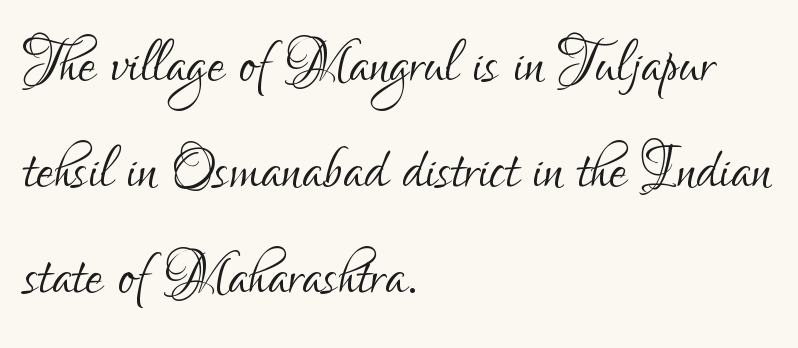
Q: Is the text bold? A: No.
Q: Is the text italic (slanted)? A: Yes.
Q: Is the typeface a serif or a sans-serif typeface? A: Sans-serif.
Q: Is the text underlined? A: No.
Q: How is the paragraph aligned? A: Left-aligned.
Q: Is the spacing between letters normal or unusually wide? A: Normal.
Q: Is the spacing between lines tight, normal or loose? A: Normal.
Q: Width (condensed, normal, or wide)? A: Condensed.
Q: Stroke contrast? A: Low.
Q: x-height? A: Small.
Q: Monospaced? A: No.
